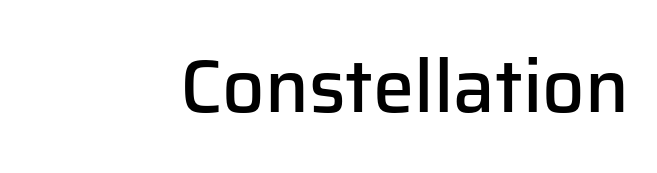
Between one letter and the next there's only the usual sliver of space. Think of a printed novel: that variable character pitch is what you see here. Descenders hang freely into open space. Slightly chunky letters — semibold, I'd say, not full bold. The lines in this sample share a right terminus and differ only in where they begin. The type sits square on the baseline with zero lean.
